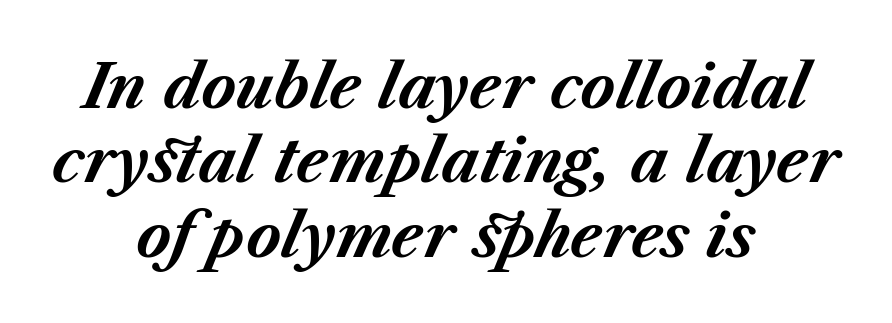
Each new line begins a customary step beneath the previous one. The lettering tilts uniformly, giving the passage an italic look. The lines in this sample share a center point and differ in where they start and stop. The foot of each line stays bare and open. The face used here is rendered with its standard letterfit. How heavy is the stroke? Heavy — this is a bold.
